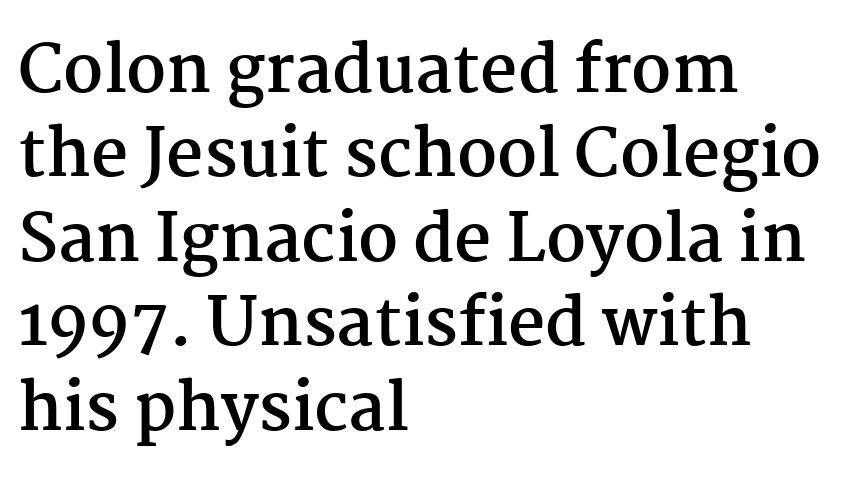
The image shows 65 px semibold serif type, upright; set left-aligned, normal line spacing (1.3x), normal letter spacing, not underlined; medium stroke contrast and a medium x-height.
